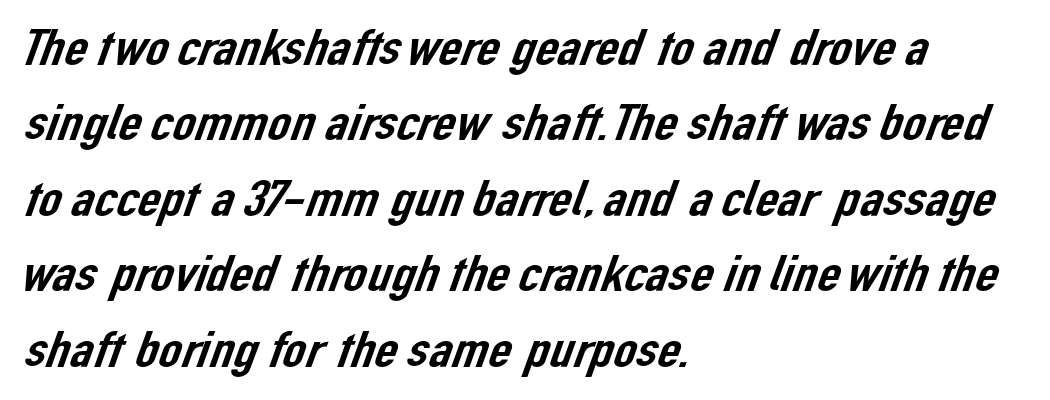
Q: Is the typeface a serif or a sans-serif typeface? A: Sans-serif.
Q: Is the text underlined? A: No.
Q: How is the paragraph aligned? A: Left-aligned.
Q: Is the spacing between letters normal or unusually wide? A: Normal.
Q: Is the spacing between lines tight, normal or loose? A: Normal.
Q: Width (condensed, normal, or wide)? A: Normal.
Q: Stroke contrast? A: Low.
Q: x-height? A: Medium.
Q: Monospaced? A: No.
